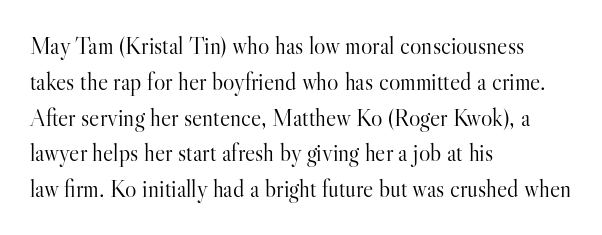
The image shows 24 px text type, upright; set left-aligned, normal line spacing (1.49x), normal letter spacing, not underlined.
